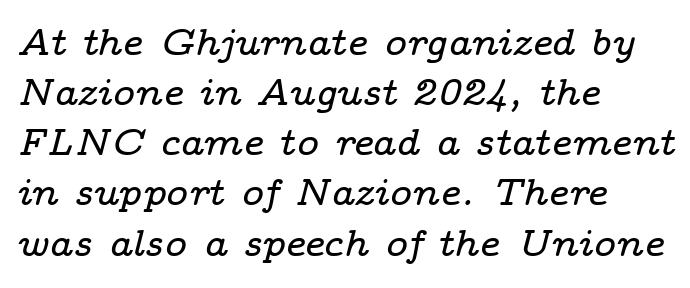
Q: Is the text italic (slanted)? A: Yes, it leans right by about 14 degrees.
Q: Is the typeface a serif or a sans-serif typeface? A: Serif.
Q: Is the text underlined? A: No.
Q: How is the paragraph aligned? A: Left-aligned.
Q: Is the spacing between letters normal or unusually wide? A: Normal.
Q: Is the spacing between lines tight, normal or loose? A: Normal.
Q: Width (condensed, normal, or wide)? A: Wide.
Q: Stroke contrast? A: Low.
Q: x-height? A: Medium.
Q: Monospaced? A: No.
